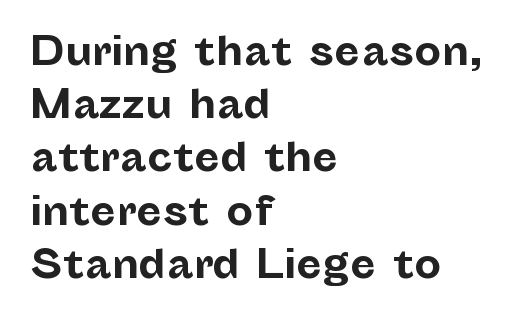
Look at the stroke-to-counter ratio: heavy, a bold. You can tell from the bare stems that sans-serif type was used. Horizontal bands of white between lines are of average thickness. You could call the tracking neutral — neither tight nor loose.
